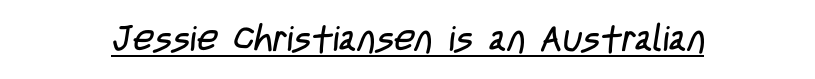
{"serif": "no", "bold": "no", "weight": "regular", "width": "condensed", "stroke_contrast": "low", "x_height": "large", "monospaced": "no", "underline": "yes", "letter_spacing": "normal", "letter_spacing_em": 0.0, "glyph_px": 36}
